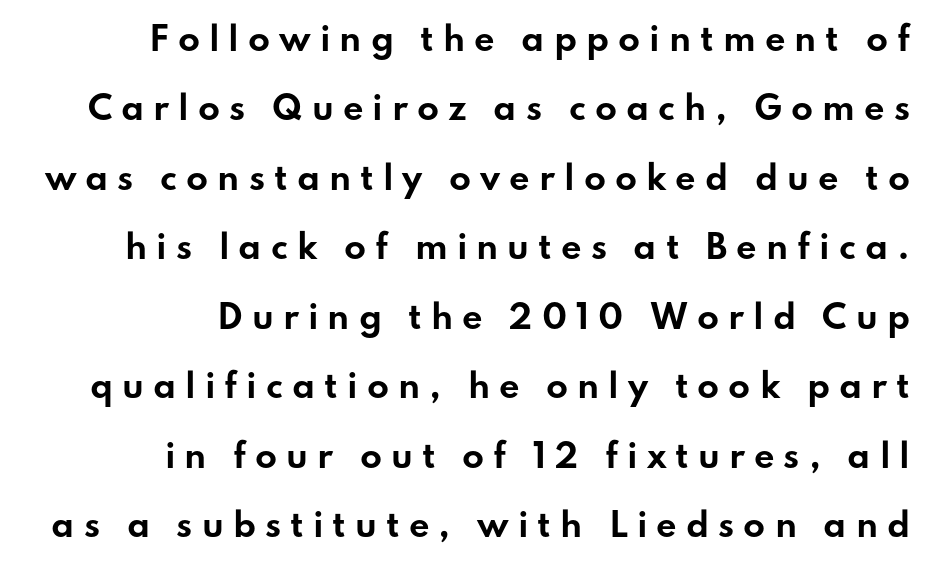
The setting favours the right margin, as signatures and pull-quotes sometimes do. Nope, not italic — everything's standing straight. Someone cranked the tracking dial way up on this one. Set as a true bold cut, around the 700 mark.
